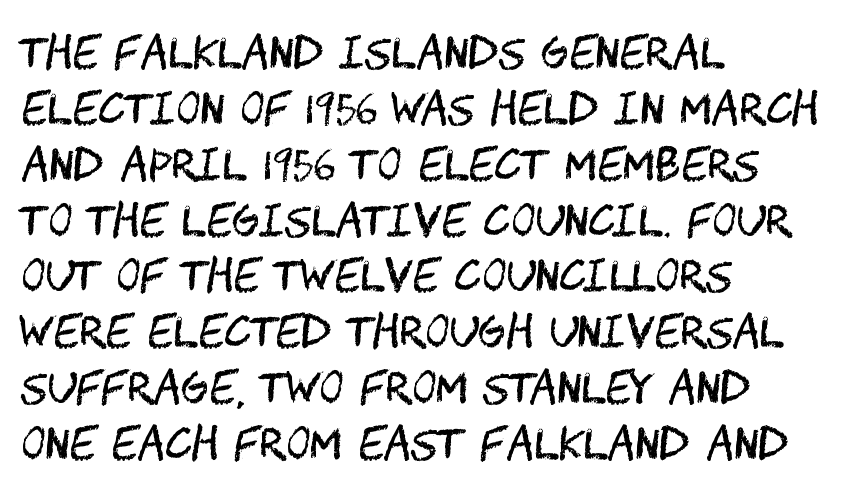
The image shows 42 px regular-weight, condensed sans-serif type, upright; set left-aligned, normal line spacing (1.33x), normal letter spacing, not underlined; medium stroke contrast and a large x-height.
